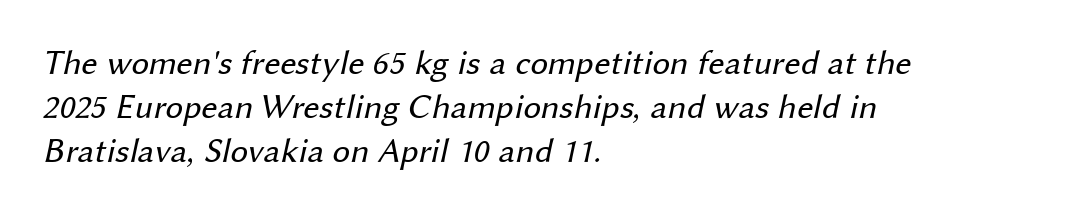
Counters stay open thanks to moderate or lighter strokes. The paragraph shown leans on its left margin. These lines are rendered in a variable-pitch font. Caption: standard tracking, unaltered. Descender tails drop into unmarked territory. Check where the strokes stop: nothing finishes them off — pure sans.
